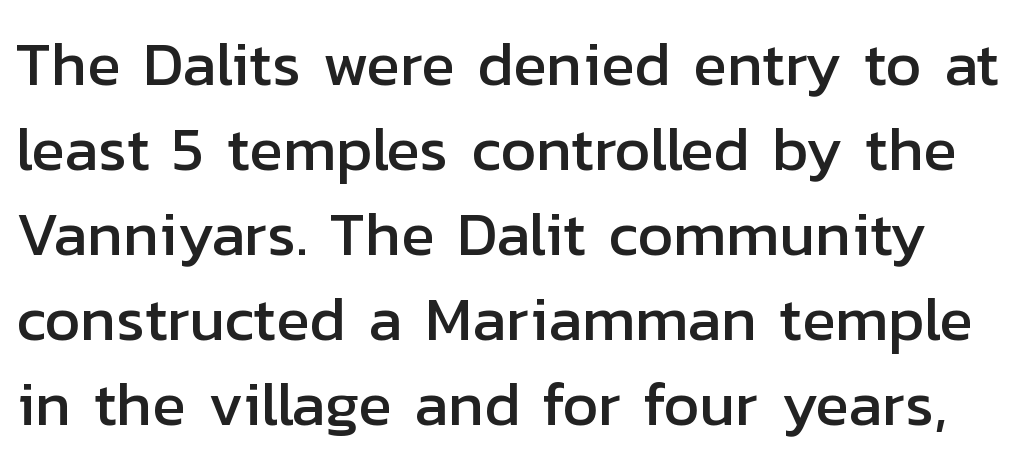
Q: Is the text italic (slanted)? A: No, it is upright.
Q: Is the typeface a serif or a sans-serif typeface? A: Sans-serif.
Q: Is the text underlined? A: No.
Q: Is the spacing between letters normal or unusually wide? A: Normal.
Q: Is the spacing between lines tight, normal or loose? A: Normal.
Q: Width (condensed, normal, or wide)? A: Normal.
Q: Stroke contrast? A: Low.
Q: x-height? A: Medium.
Q: Monospaced? A: No.
